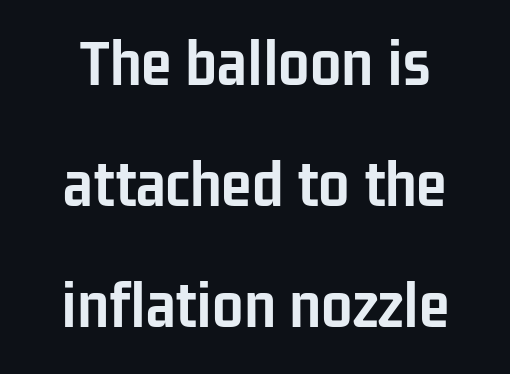
The image shows 70 px semibold, condensed sans-serif type, upright; set centered, line spacing 1.73x, normal letter spacing, not underlined; low stroke contrast and a medium x-height.
